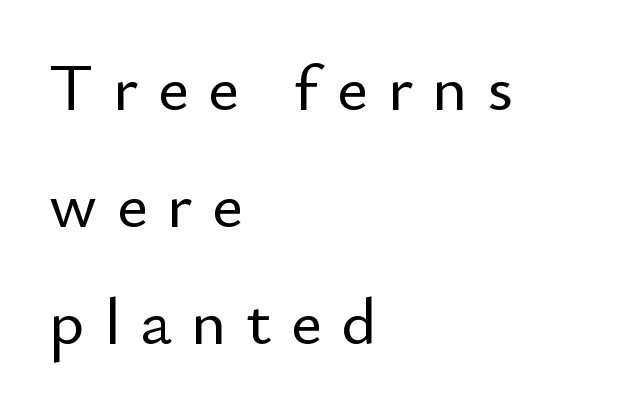
The image shows 66 px sans-serif type, upright; set left-aligned, line spacing 1.77x, unusually wide letter spacing (+0.3 em), not underlined; low stroke contrast and a small x-height.
